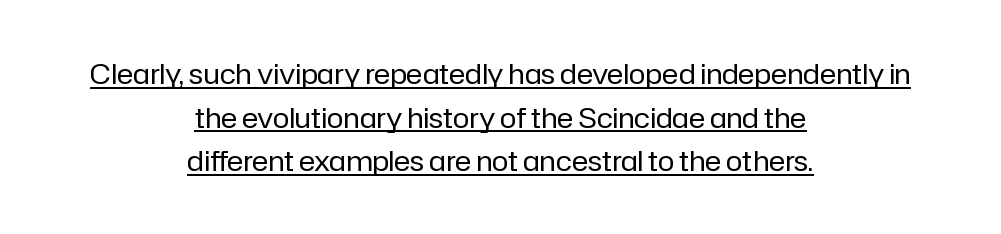
The image shows 28 px regular-weight sans-serif type, upright; set centered, normal line spacing (1.56x), normal letter spacing, underlined; low stroke contrast and a medium x-height.
